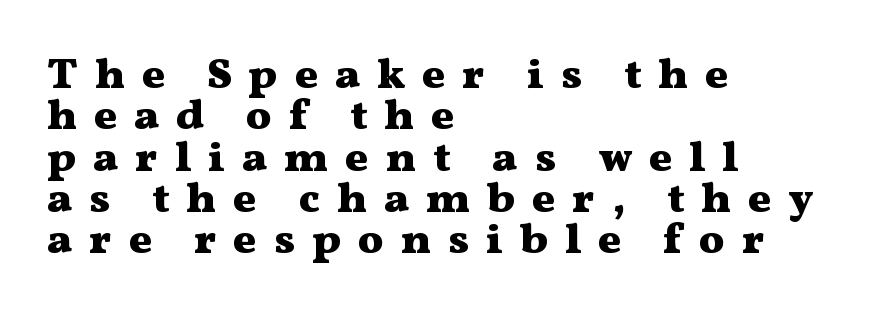
{"serif": "yes", "italic": "no", "bold": "yes", "weight": "heavy", "width": "wide", "stroke_contrast": "medium", "x_height": "medium", "monospaced": "no", "underline": "no", "align": "left", "line_spacing": "tight", "line_spacing_ratio": 0.96, "letter_spacing": "wide", "letter_spacing_em": 0.39, "glyph_px": 43}
